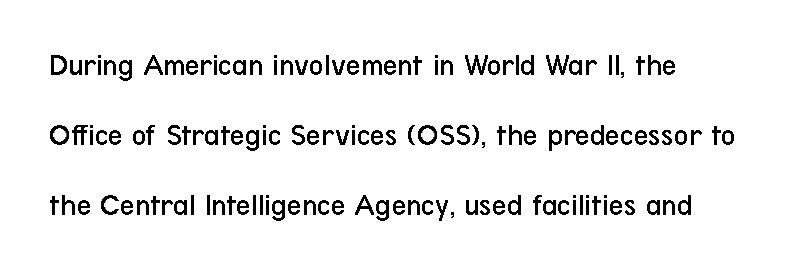
Q: Is the text bold? A: No.
Q: Is the text italic (slanted)? A: No, it is upright.
Q: Is the typeface a serif or a sans-serif typeface? A: Sans-serif.
Q: Is the text underlined? A: No.
Q: How is the paragraph aligned? A: Left-aligned.
Q: Is the spacing between letters normal or unusually wide? A: Normal.
Q: Is the spacing between lines tight, normal or loose? A: Loose.
Q: Width (condensed, normal, or wide)? A: Condensed.
Q: Stroke contrast? A: Low.
Q: x-height? A: Medium.
Q: Monospaced? A: No.
